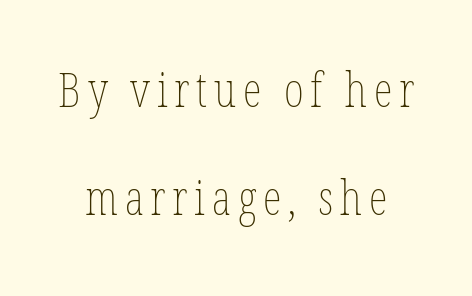
The image shows 48 px thin, condensed type, upright; set loose line spacing (2.25x), not underlined; low stroke contrast and a medium x-height.
